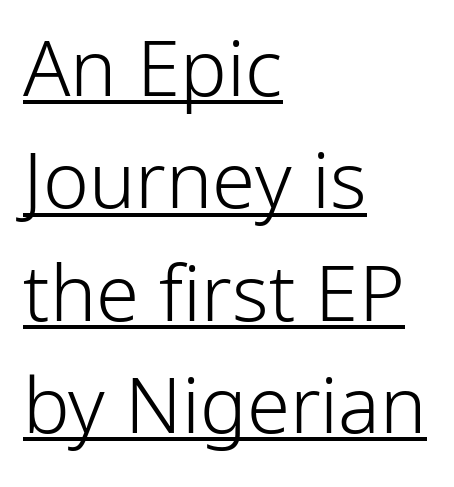
Q: Is the text bold? A: No.
Q: Is the text italic (slanted)? A: No, it is upright.
Q: Is the typeface a serif or a sans-serif typeface? A: Sans-serif.
Q: Is the text underlined? A: Yes.
Q: How is the paragraph aligned? A: Left-aligned.
Q: Is the spacing between letters normal or unusually wide? A: Normal.
Q: Is the spacing between lines tight, normal or loose? A: Normal.
Q: Width (condensed, normal, or wide)? A: Normal.
Q: Stroke contrast? A: Low.
Q: x-height? A: Medium.
Q: Monospaced? A: No.
